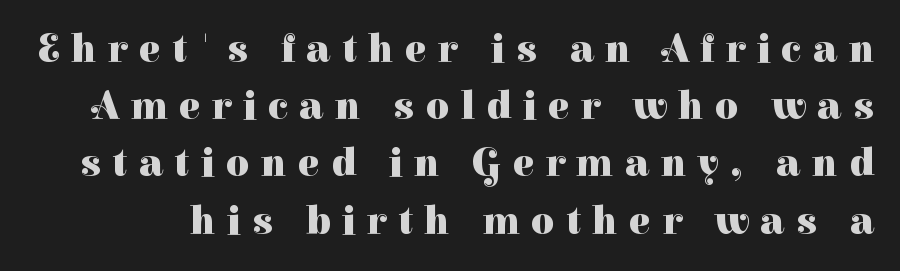
The typography opts for an upright posture over an oblique one. How would I describe the line gaps? Plain and ordinary. The face used here is proportionally spaced, like ordinary book or web type. Caption: bold face, heavy strokes. Letterform terminals end in serifs throughout the passage. Does extra space separate the letters? Yes, quite a lot of it.
